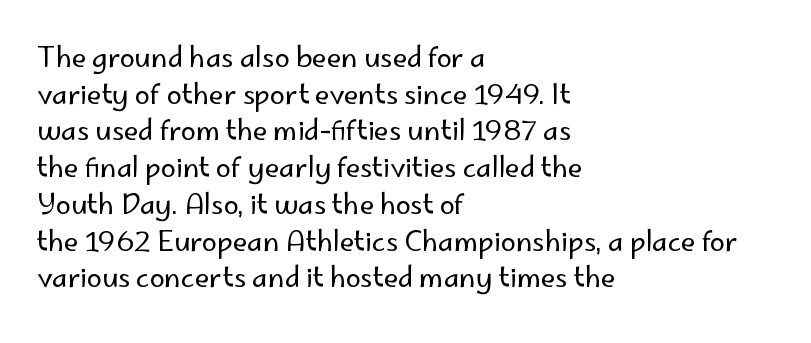
Q: Is the text bold? A: No.
Q: Is the text italic (slanted)? A: No, it is upright.
Q: Is the text underlined? A: No.
Q: How is the paragraph aligned? A: Left-aligned.
Q: Is the spacing between letters normal or unusually wide? A: Normal.
Q: Is the spacing between lines tight, normal or loose? A: Normal.
